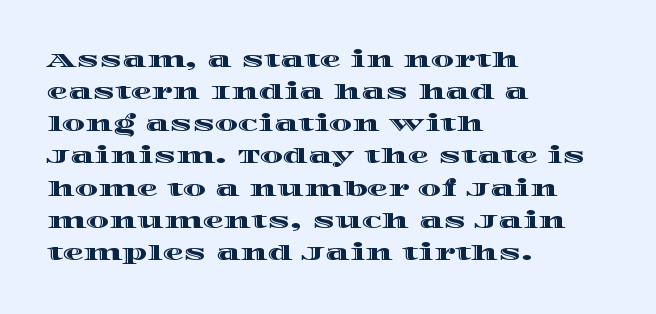
{"italic": "no", "underline": "no", "align": "left", "line_spacing": "normal", "line_spacing_ratio": 1.53, "letter_spacing": "normal", "letter_spacing_em": 0.0, "glyph_px": 21}
